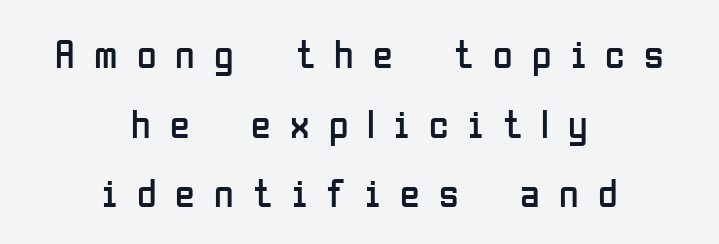
The passage shown is not underscored anywhere. Note the varied advance widths — an 'i' is clearly narrower than an 'm'. What stands out about the letter spacing? Its width — letters are far apart. The axis of the letterforms is exactly vertical. The typeface chosen for these lines omits serifs.
